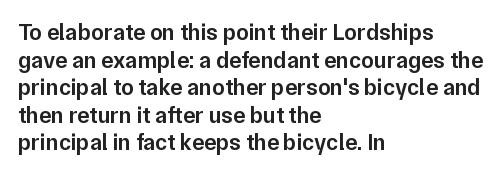
The image shows 23 px text type, upright; set left-aligned, line spacing 1.2x, normal letter spacing, not underlined.
